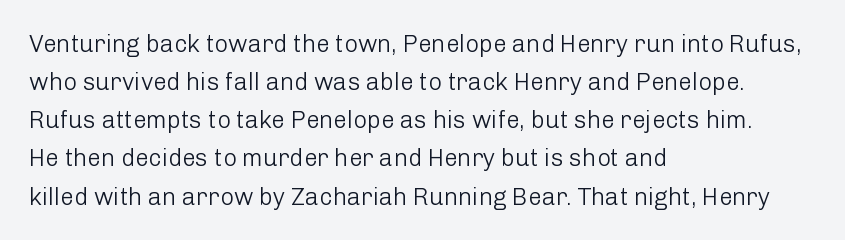
{"italic": "no", "bold": "no", "underline": "no", "align": "left", "line_spacing": "normal", "line_spacing_ratio": 1.59, "letter_spacing": "normal", "letter_spacing_em": 0.0, "glyph_px": 24}
